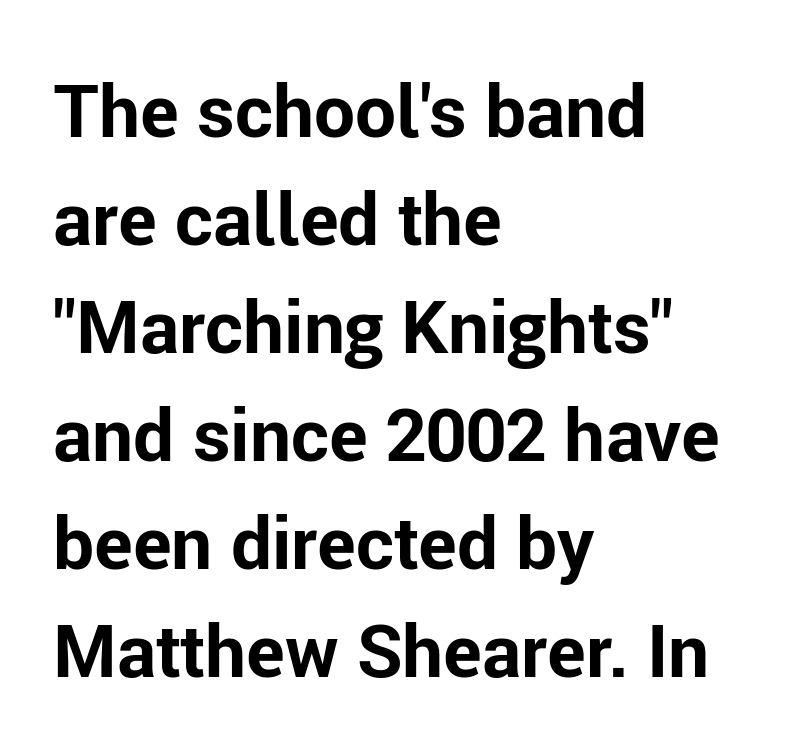
Q: Is the text bold? A: Yes.
Q: Is the text italic (slanted)? A: No, it is upright.
Q: Is the typeface a serif or a sans-serif typeface? A: Sans-serif.
Q: Is the text underlined? A: No.
Q: How is the paragraph aligned? A: Left-aligned.
Q: Is the spacing between letters normal or unusually wide? A: Normal.
Q: Is the spacing between lines tight, normal or loose? A: Normal.
Q: Width (condensed, normal, or wide)? A: Normal.
Q: Stroke contrast? A: Low.
Q: x-height? A: Medium.
Q: Monospaced? A: No.
